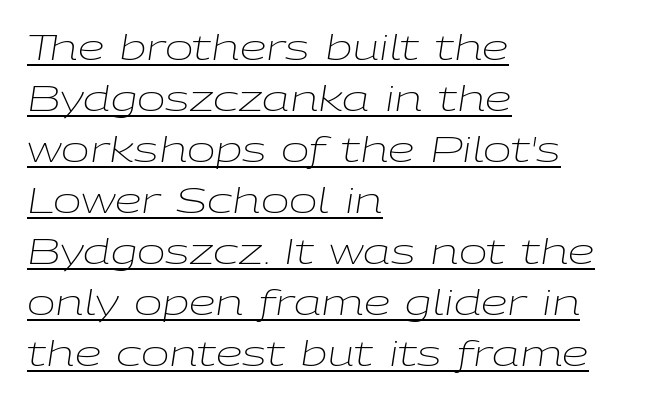
The setting favours the left margin, as ordinary paragraphs usually do. Slant detected: the letters are inclined. A baseline rule has been typeset under these characters. Spacing verdict: proportional, widths tailored to each character. The letterforms sit shoulder to shoulder at normal distance.
